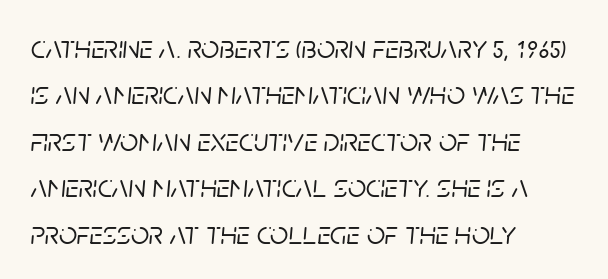
{"italic": "yes", "lean": "right", "slant_degrees": 5, "width": "normal", "stroke_contrast": "low", "x_height": "large", "monospaced": "no", "underline": "no", "align": "left", "line_spacing": "normal", "line_spacing_ratio": 1.45, "letter_spacing": "normal", "letter_spacing_em": 0.0, "glyph_px": 32}
